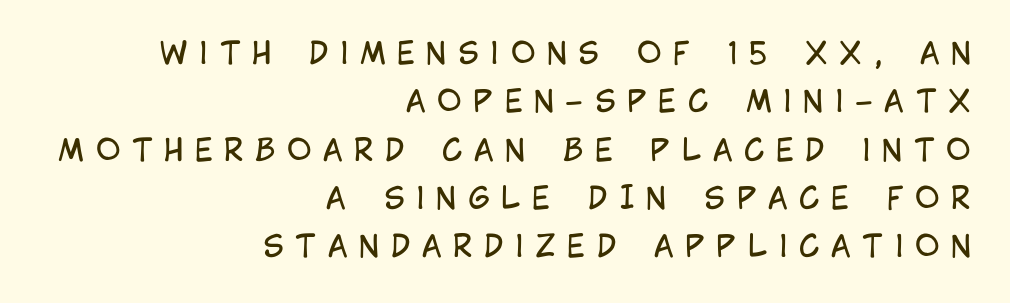
{"serif": "no", "italic": "no", "bold": "no", "weight": "regular", "width": "condensed", "stroke_contrast": "low", "x_height": "large", "monospaced": "no", "underline": "no", "align": "right", "line_spacing": "normal", "line_spacing_ratio": 1.61, "letter_spacing": "wide", "letter_spacing_em": 0.38, "glyph_px": 30}
